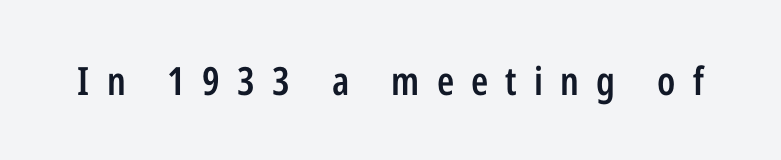
Q: Is the text bold? A: Semi-bold.
Q: Is the text italic (slanted)? A: No, it is upright.
Q: Is the typeface a serif or a sans-serif typeface? A: Sans-serif.
Q: Is the text underlined? A: No.
Q: Is the spacing between letters normal or unusually wide? A: Unusually wide.
Q: Width (condensed, normal, or wide)? A: Condensed.
Q: Stroke contrast? A: Low.
Q: x-height? A: Medium.
Q: Monospaced? A: No.
